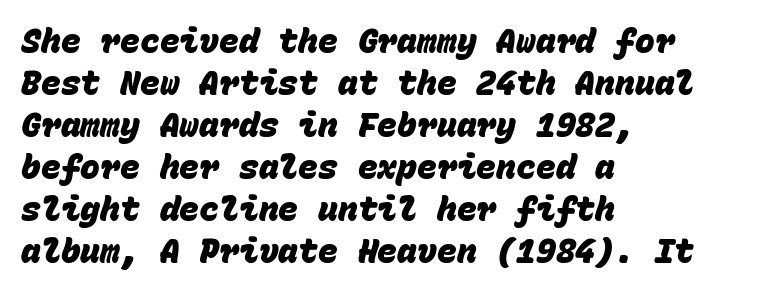
The image shows 33 px heavy sans-serif type, monospaced; set left-aligned, normal line spacing (1.27x), normal letter spacing, not underlined; low stroke contrast and a large x-height.
